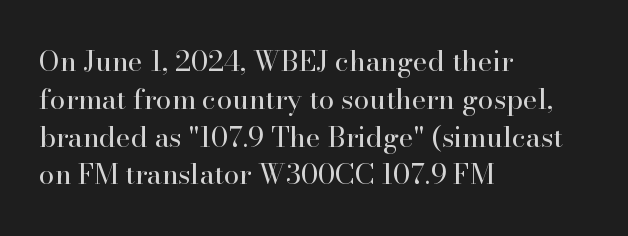
Q: Is the text bold? A: No.
Q: Is the text italic (slanted)? A: No, it is upright.
Q: Is the typeface a serif or a sans-serif typeface? A: Serif.
Q: Is the text underlined? A: No.
Q: How is the paragraph aligned? A: Left-aligned.
Q: Is the spacing between letters normal or unusually wide? A: Normal.
Q: Is the spacing between lines tight, normal or loose? A: Normal.
Q: Width (condensed, normal, or wide)? A: Normal.
Q: Stroke contrast? A: High.
Q: x-height? A: Small.
Q: Monospaced? A: No.
